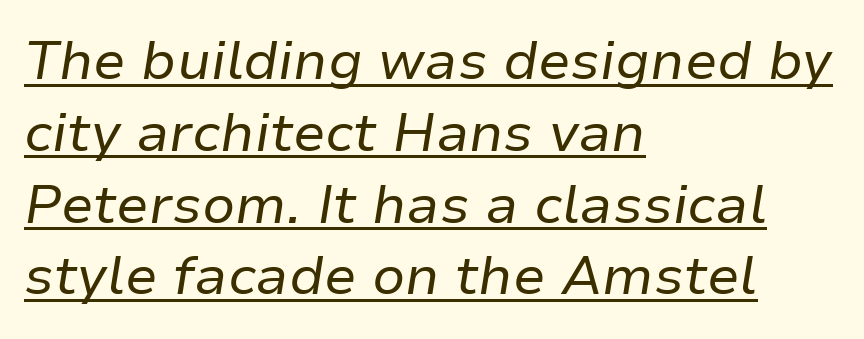
Compared with undecorated copy, this sample adds a rule below the words. The passage shown has conventional tracking throughout. Character widths vary here, with narrow letters taking less room than wide ones. No extra ink here — the face is not bold.
